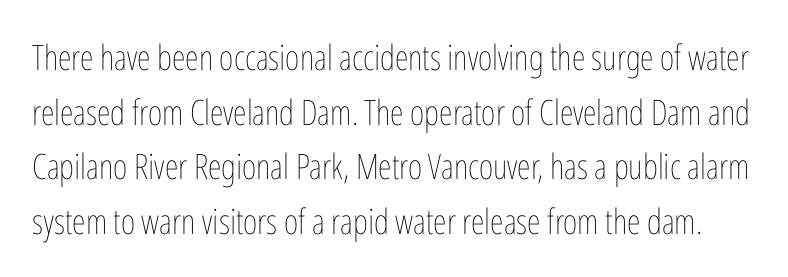
{"italic": "no", "bold": "no", "weight": "thin", "width": "condensed", "stroke_contrast": "low", "x_height": "medium", "monospaced": "no", "underline": "no", "line_spacing": "normal", "line_spacing_ratio": 1.56, "letter_spacing": "normal", "letter_spacing_em": 0.0, "glyph_px": 35}
